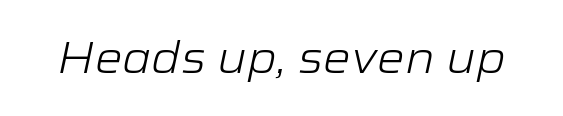
{"italic": "yes", "lean": "right", "slant_degrees": 12, "bold": "no", "weight": "light", "width": "wide", "stroke_contrast": "low", "x_height": "medium", "monospaced": "no", "underline": "no", "letter_spacing": "normal", "letter_spacing_em": 0.0, "glyph_px": 44}
